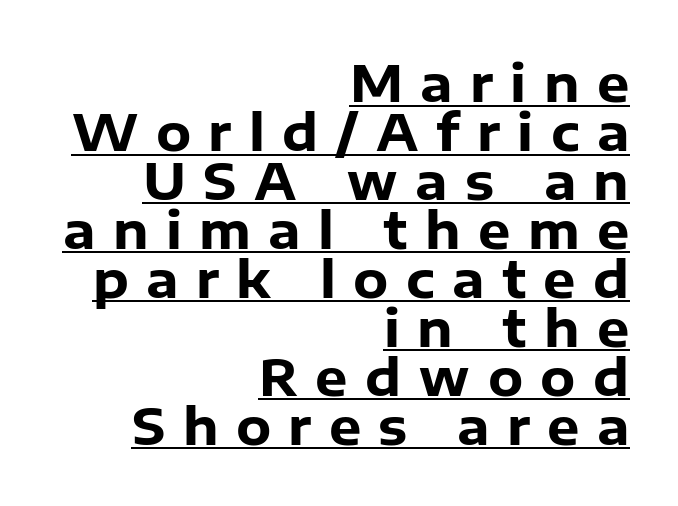
What decoration does the sample have? An underline. Compared with an ordinary text face, these strokes are far heavier — a full bold. This sample is right-justified, so line beginnings fall wherever the words allow. Here the designer chose a conventional face with non-uniform glyph widths. The tracking jumps out immediately: characters are airy and widely separated.
